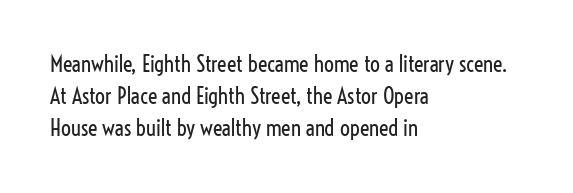
Q: Is the text bold? A: No.
Q: Is the text italic (slanted)? A: No, it is upright.
Q: Is the text underlined? A: No.
Q: How is the paragraph aligned? A: Left-aligned.
Q: Is the spacing between letters normal or unusually wide? A: Normal.
Q: Is the spacing between lines tight, normal or loose? A: Normal.
